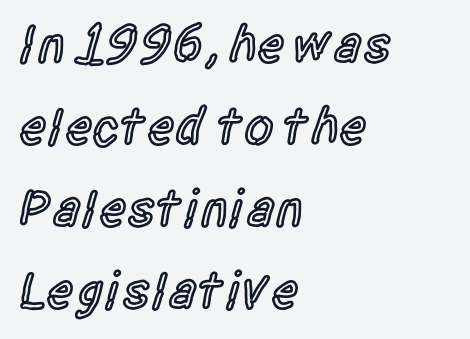
The image shows 53 px semibold, condensed sans-serif type; set left-aligned, normal line spacing (1.55x), normal letter spacing, not underlined; a large x-height.
